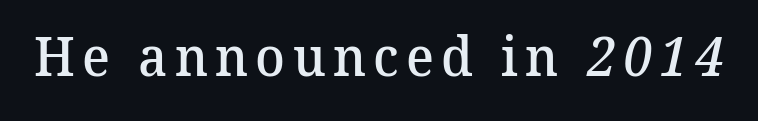
Q: Is the text bold? A: Semi-bold.
Q: Is the typeface a serif or a sans-serif typeface? A: Serif.
Q: Is the text underlined? A: No.
Q: Width (condensed, normal, or wide)? A: Normal.
Q: Stroke contrast? A: Medium.
Q: x-height? A: Medium.
Q: Monospaced? A: No.
